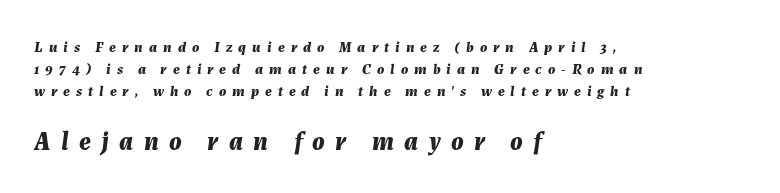
Horizontal bands of white between lines are of average thickness. Descenders hang freely into open space. The passage shown has open, widely tracked lettering throughout. This sample uses an oblique cut, with every glyph tilted off the vertical. Bold? Absolutely — the strokes are thick and heavy. These two chunks differ in scale, with the bottom chunk taking the larger measure.
